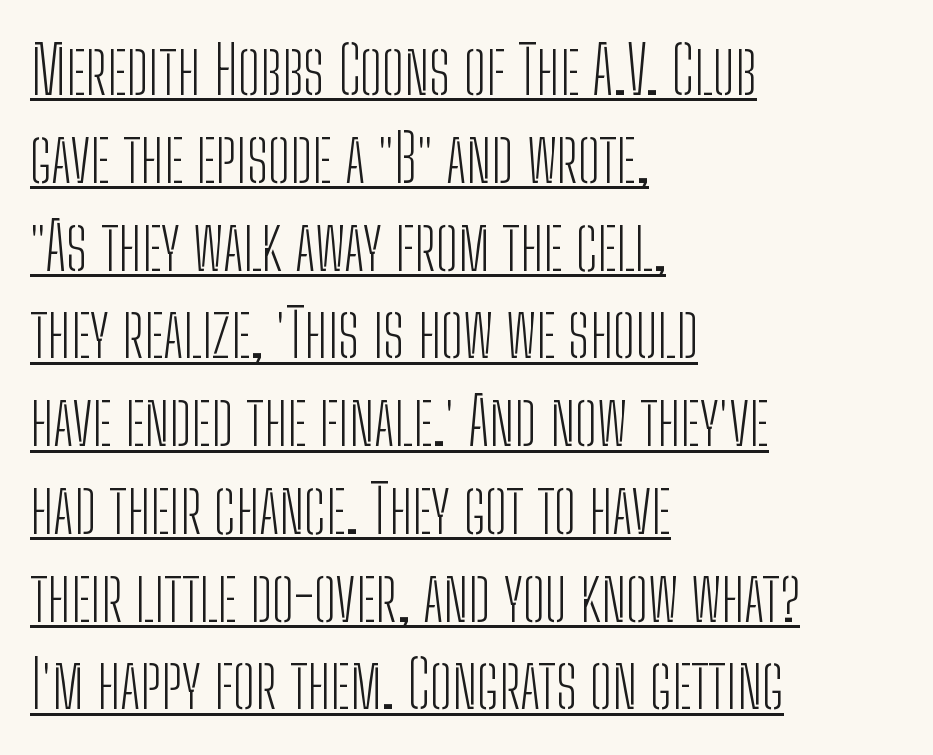
{"serif": "no", "italic": "no", "bold": "no", "weight": "light", "width": "condensed", "stroke_contrast": "low", "x_height": "medium", "monospaced": "no", "underline": "yes", "align": "left", "line_spacing": "normal", "line_spacing_ratio": 1.33, "letter_spacing": "normal", "letter_spacing_em": 0.0, "glyph_px": 66}
